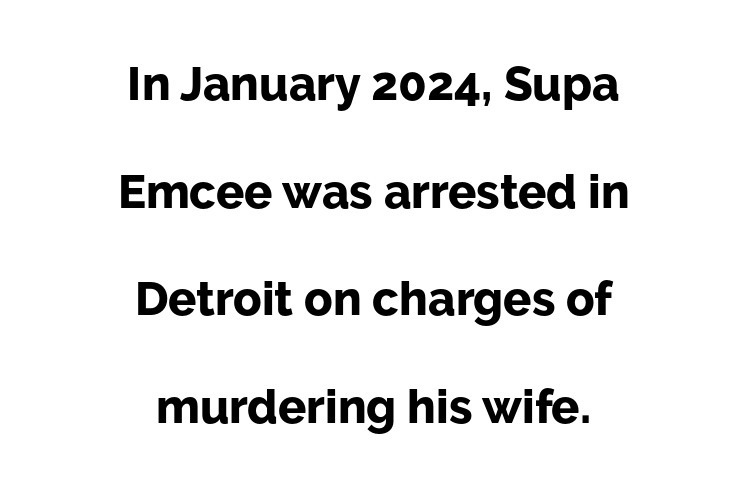
Q: Is the text bold? A: Yes.
Q: Is the text italic (slanted)? A: No, it is upright.
Q: Is the typeface a serif or a sans-serif typeface? A: Sans-serif.
Q: Is the text underlined? A: No.
Q: How is the paragraph aligned? A: Centered.
Q: Is the spacing between letters normal or unusually wide? A: Normal.
Q: Is the spacing between lines tight, normal or loose? A: Loose.
Q: Width (condensed, normal, or wide)? A: Normal.
Q: Stroke contrast? A: Low.
Q: x-height? A: Medium.
Q: Monospaced? A: No.
